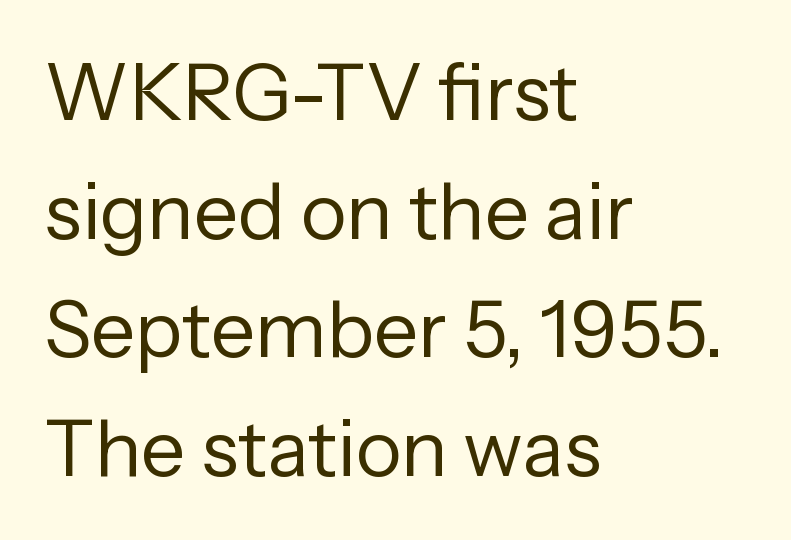
The image shows 78 px regular-weight sans-serif type, upright; set left-aligned, normal line spacing (1.52x), normal letter spacing, not underlined; low stroke contrast and a medium x-height.
